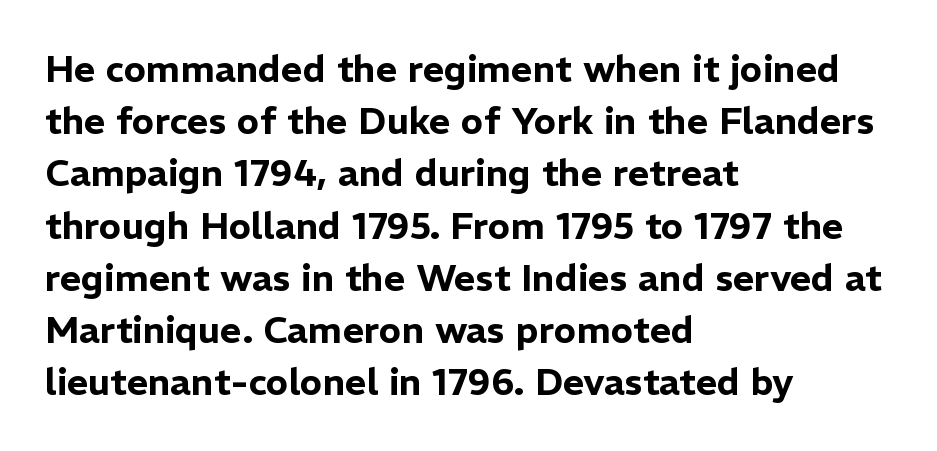
The letters advance in unequal steps, a hallmark of proportional type. Letterform terminals end flat and unadorned throughout the passage. Underlining? Definitely not there. This sample uses an upright cut, with every glyph sitting square on the baseline. Characters follow at the spacing the type designer built in.
